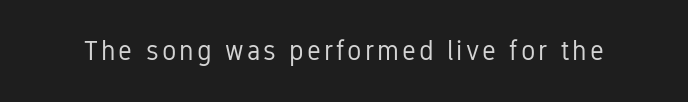
The image shows 27 px text type, upright; set not underlined.
